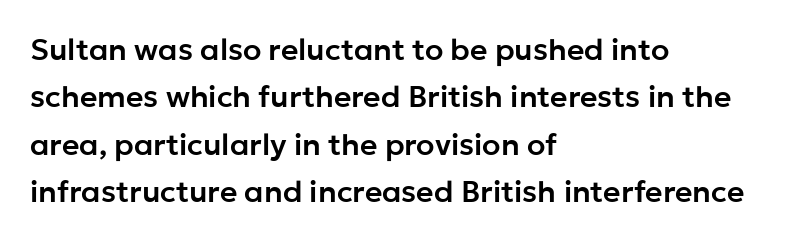
The image shows 30 px sans-serif type, upright; set left-aligned, normal line spacing (1.58x), normal letter spacing, not underlined; low stroke contrast and a medium x-height.
